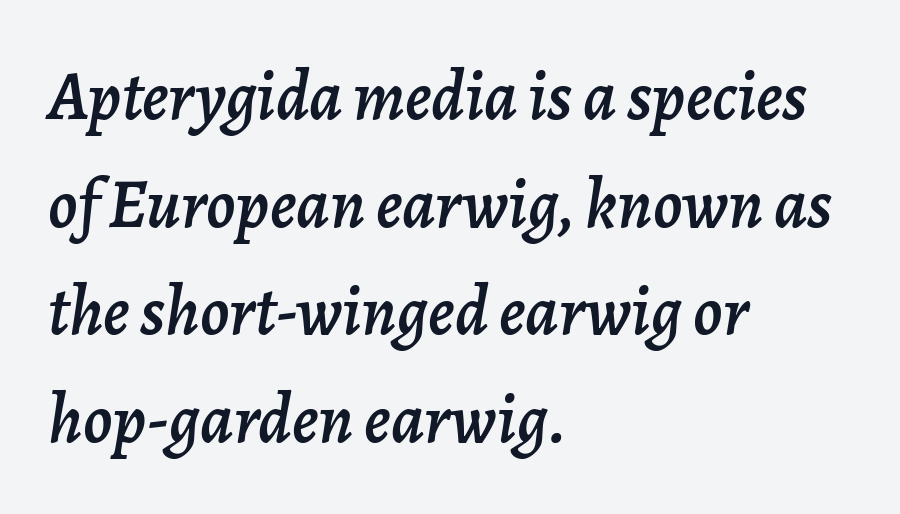
Looks like regular typesetting: each glyph gets only the width it needs. The foot of each line stays bare and open. The block of text has a typical density, with ordinary space between rows. Line starts are locked; line ends wander. The type is set solid horizontally, with unmodified tracking.
